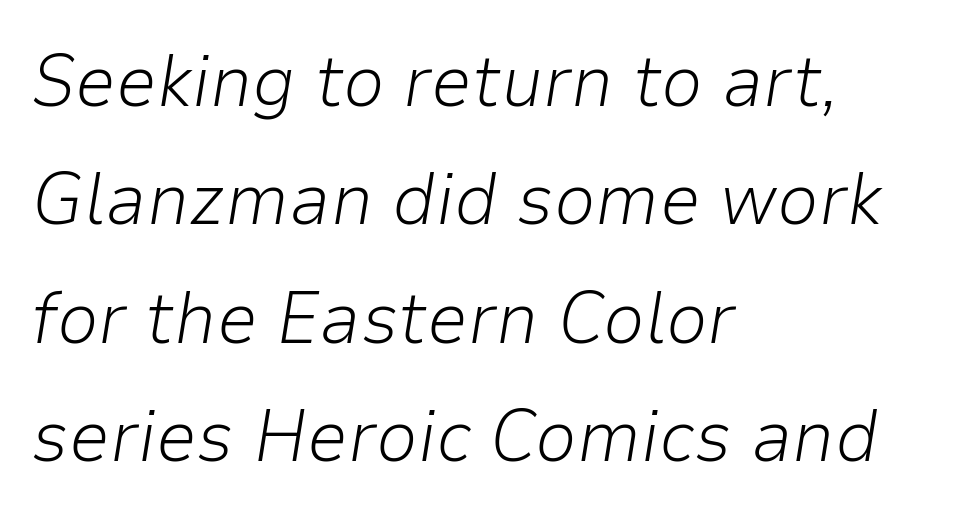
Q: Is the text bold? A: No.
Q: Is the text italic (slanted)? A: Yes, it leans right by about 9 degrees.
Q: Is the text underlined? A: No.
Q: How is the paragraph aligned? A: Left-aligned.
Q: Is the spacing between letters normal or unusually wide? A: Normal.
Q: Is the spacing between lines tight, normal or loose? A: Normal.
Q: Width (condensed, normal, or wide)? A: Normal.
Q: Stroke contrast? A: Low.
Q: x-height? A: Medium.
Q: Monospaced? A: No.
